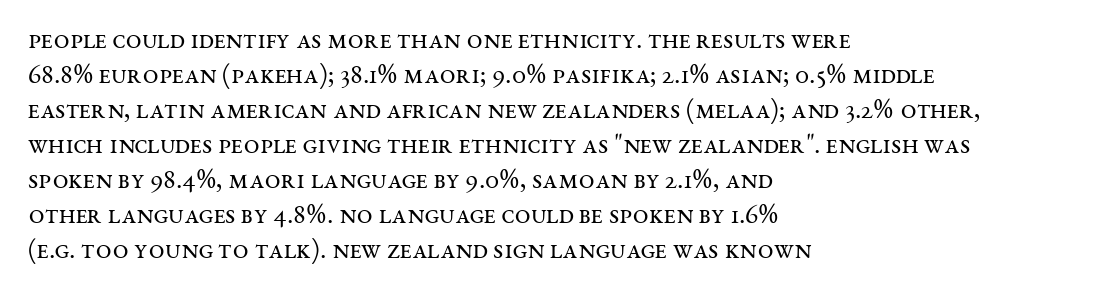
The image shows 28 px regular-weight, wide serif type, upright; set left-aligned, normal line spacing (1.25x), normal letter spacing, not underlined; medium stroke contrast and a large x-height.
